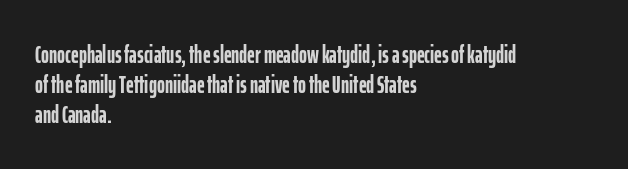
{"italic": "no", "bold": "yes", "underline": "no", "align": "left", "line_spacing": "normal", "line_spacing_ratio": 1.25, "letter_spacing": "normal", "letter_spacing_em": 0.0, "glyph_px": 24}
